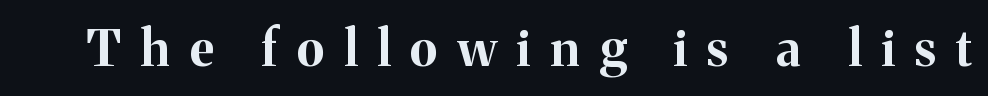
The image shows 50 px bold serif type, upright; set unusually wide letter spacing (+0.4 em), not underlined; medium stroke contrast and a medium x-height.
